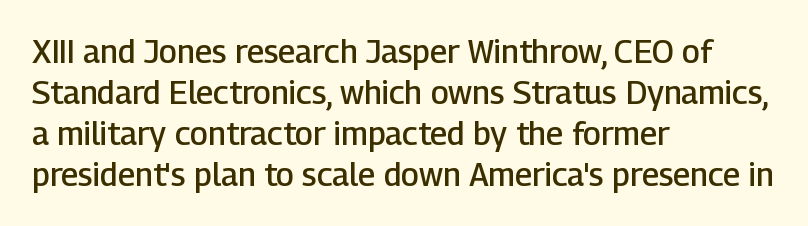
{"serif": "no", "italic": "no", "bold": "semi", "weight": "semibold", "width": "normal", "stroke_contrast": "low", "x_height": "medium", "monospaced": "no", "underline": "no", "align": "left", "line_spacing": "normal", "line_spacing_ratio": 1.28, "letter_spacing": "normal", "letter_spacing_em": 0.0, "glyph_px": 32}
